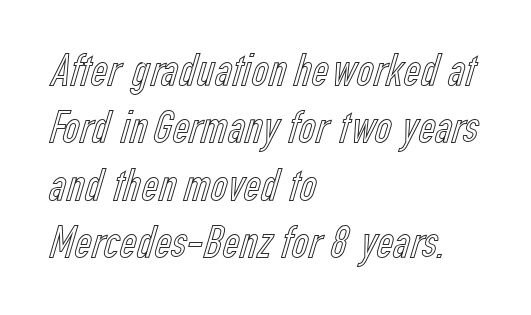
{"width": "condensed", "x_height": "medium", "monospaced": "no", "underline": "no", "align": "left", "line_spacing_ratio": 1.22, "letter_spacing": "normal", "letter_spacing_em": 0.0, "glyph_px": 47}
